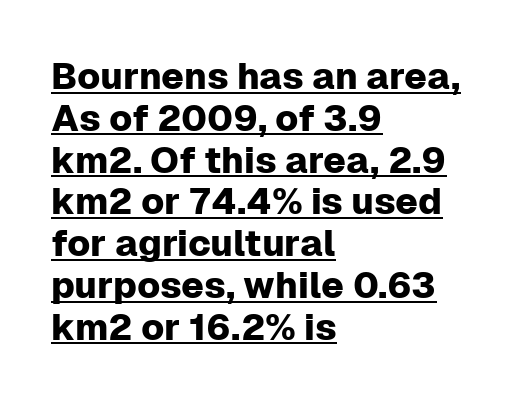
Q: Is the text italic (slanted)? A: No, it is upright.
Q: Is the typeface a serif or a sans-serif typeface? A: Sans-serif.
Q: Is the text underlined? A: Yes.
Q: How is the paragraph aligned? A: Left-aligned.
Q: Is the spacing between letters normal or unusually wide? A: Normal.
Q: Is the spacing between lines tight, normal or loose? A: Tight.
Q: Width (condensed, normal, or wide)? A: Normal.
Q: Stroke contrast? A: Low.
Q: x-height? A: Medium.
Q: Monospaced? A: No.
